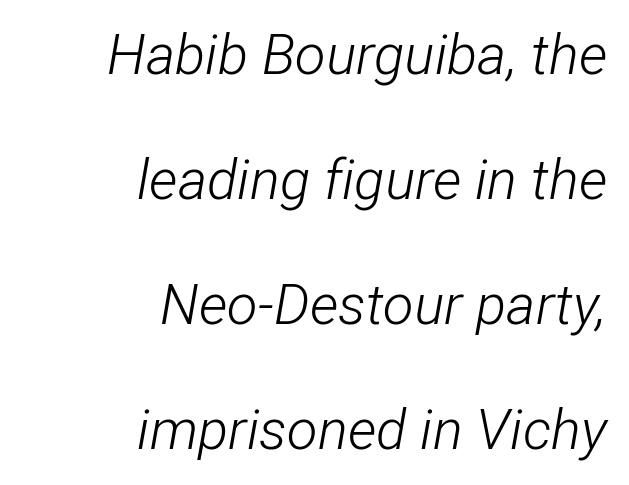
The image shows 56 px light, condensed type, italic (leaning right); set right-aligned, loose line spacing (2.23x), normal letter spacing, not underlined; low stroke contrast and a medium x-height.
